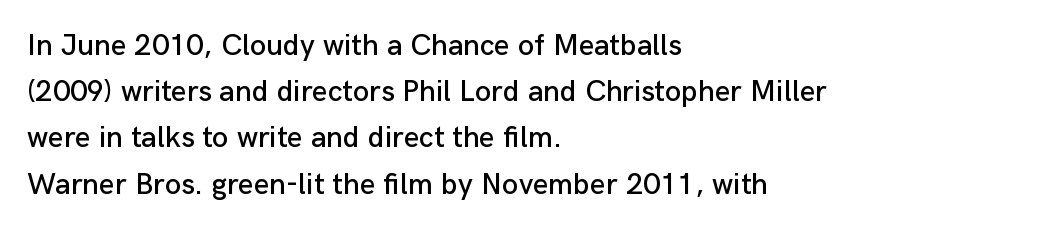
Q: Is the text italic (slanted)? A: No, it is upright.
Q: Is the typeface a serif or a sans-serif typeface? A: Sans-serif.
Q: Is the text underlined? A: No.
Q: How is the paragraph aligned? A: Left-aligned.
Q: Is the spacing between letters normal or unusually wide? A: Normal.
Q: Is the spacing between lines tight, normal or loose? A: Normal.
Q: Width (condensed, normal, or wide)? A: Normal.
Q: Stroke contrast? A: Low.
Q: x-height? A: Medium.
Q: Monospaced? A: No.
